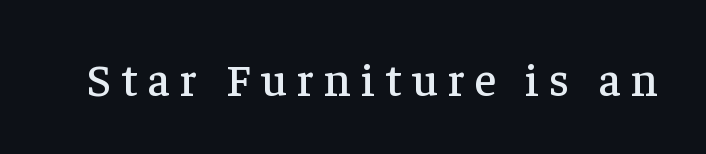
Q: Is the text italic (slanted)? A: No, it is upright.
Q: Is the typeface a serif or a sans-serif typeface? A: Serif.
Q: Is the text underlined? A: No.
Q: Is the spacing between letters normal or unusually wide? A: Unusually wide.
Q: Width (condensed, normal, or wide)? A: Normal.
Q: Stroke contrast? A: Low.
Q: x-height? A: Medium.
Q: Monospaced? A: No.
